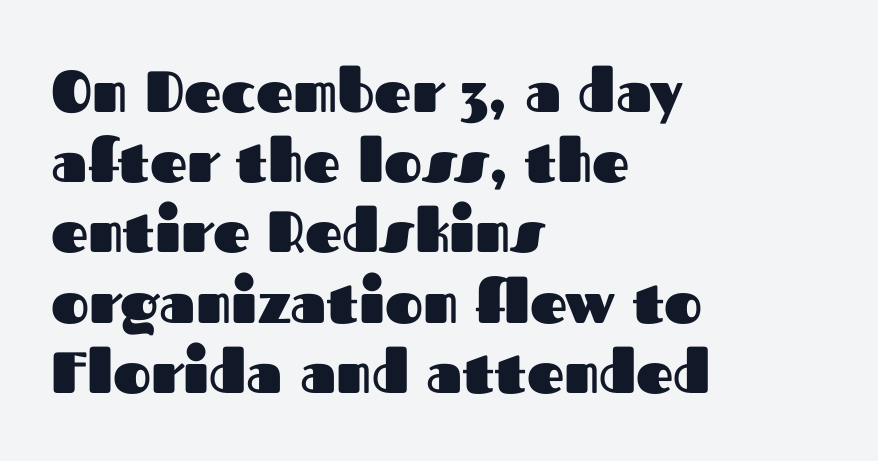
Short and long lines alike share a common starting point at left. Think of a printed novel: that variable character pitch is what you see here. The space directly below the letters is spotless. Is the type bold? Yes — the strokes are clearly thick and heavy. Check where the strokes stop: nothing finishes them off — pure sans. Inter-character spacing is left at the font's built-in metrics.
